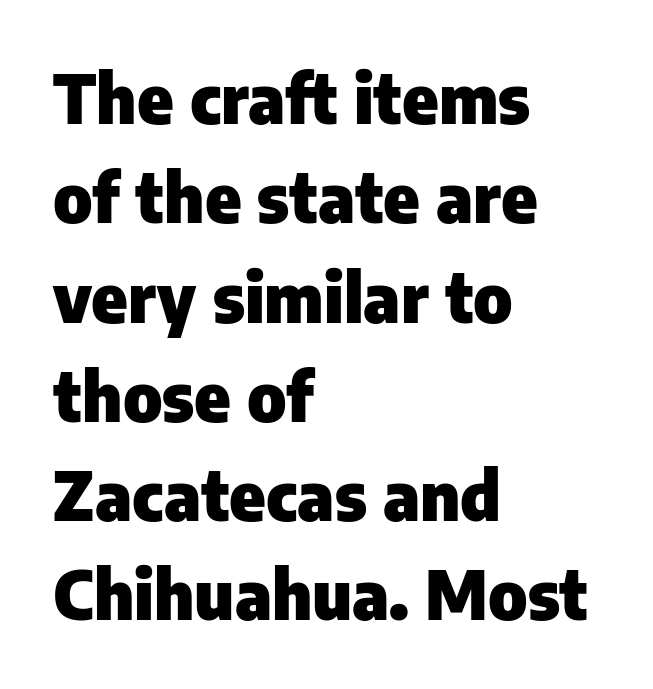
The image shows 68 px heavy sans-serif type, upright; set left-aligned, normal line spacing (1.46x), normal letter spacing, not underlined; low stroke contrast and a medium x-height.
